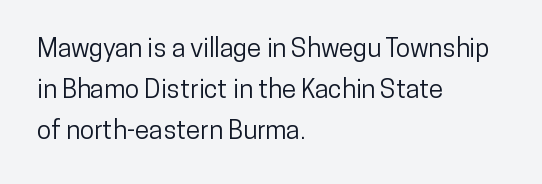
Q: Is the text italic (slanted)? A: No, it is upright.
Q: Is the text underlined? A: No.
Q: How is the paragraph aligned? A: Left-aligned.
Q: Is the spacing between letters normal or unusually wide? A: Normal.
Q: Is the spacing between lines tight, normal or loose? A: Normal.
